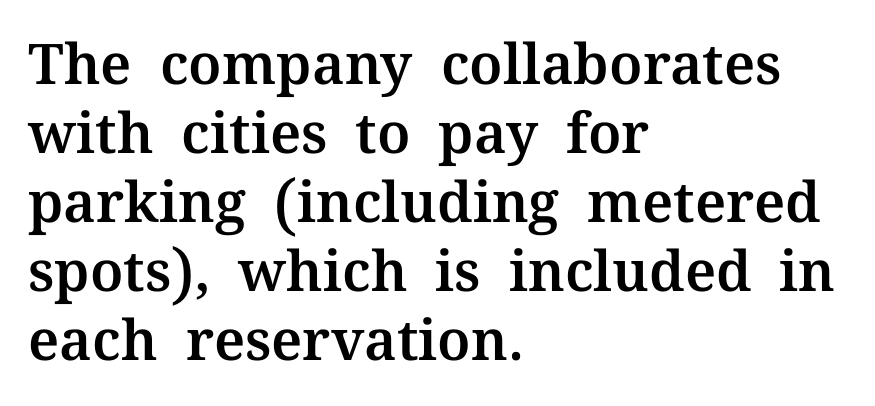
The image shows 56 px serif type, upright; set left-aligned, line spacing 1.23x, normal letter spacing, not underlined; medium stroke contrast and a medium x-height.
